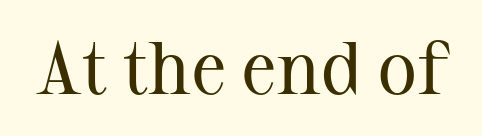
A roman cut, with each character standing at attention. The gaps between neighbouring characters are ordinary and unremarkable. The typeface chosen for these lines features serifs. The passage shown is typed in a proportional face where columns would drift. The weight would be labelled regular, book, light, or lighter still.
